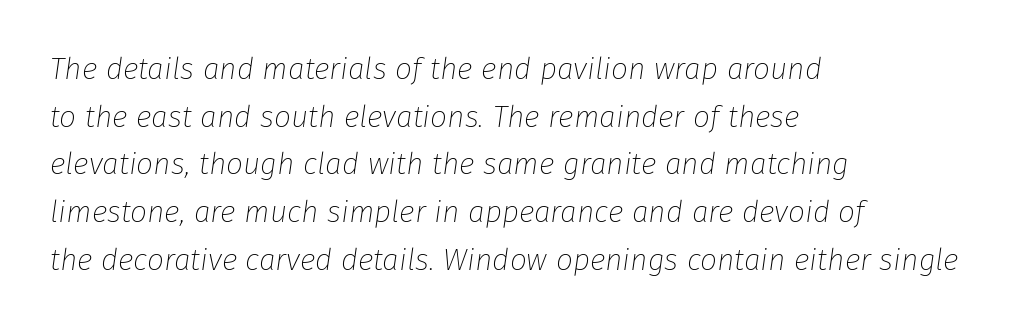
{"italic": "yes", "lean": "right", "slant_degrees": 8, "bold": "no", "weight": "thin", "width": "normal", "stroke_contrast": "low", "x_height": "medium", "monospaced": "no", "underline": "no", "align": "left", "line_spacing": "normal", "line_spacing_ratio": 1.59, "letter_spacing": "normal", "letter_spacing_em": 0.0, "glyph_px": 30}
